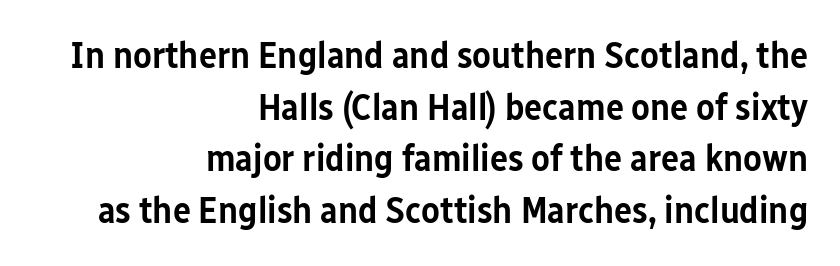
{"serif": "no", "italic": "no", "bold": "semi", "weight": "semibold", "width": "condensed", "stroke_contrast": "low", "x_height": "medium", "monospaced": "no", "underline": "no", "align": "right", "line_spacing": "normal", "line_spacing_ratio": 1.36, "letter_spacing": "normal", "letter_spacing_em": 0.0, "glyph_px": 38}
